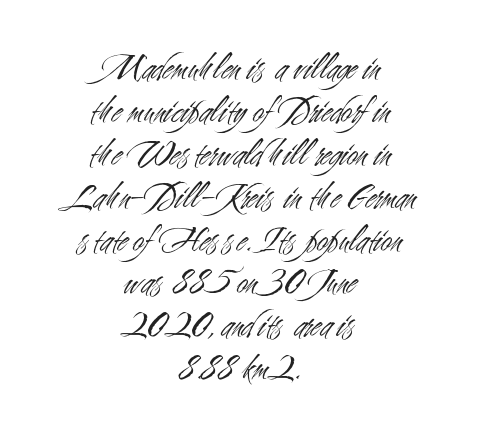
The image shows 39 px light, condensed sans-serif type; set centered, tight line spacing (1.1x), normal letter spacing, not underlined; medium stroke contrast and a small x-height.
